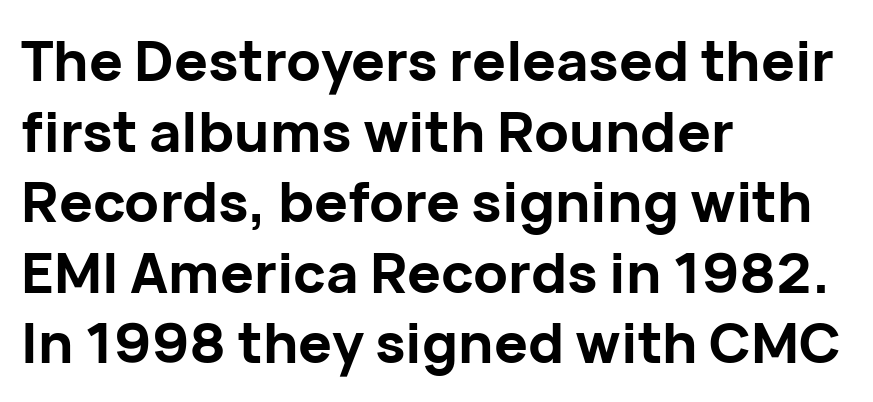
How would I describe the line gaps? Plain and ordinary. Letters rest on an invisible, unmarked baseline. Spacing between characters is what you'd get straight out of the box. Layout note: lines flush left. What kind of face is this? One without serifs — a sans.
